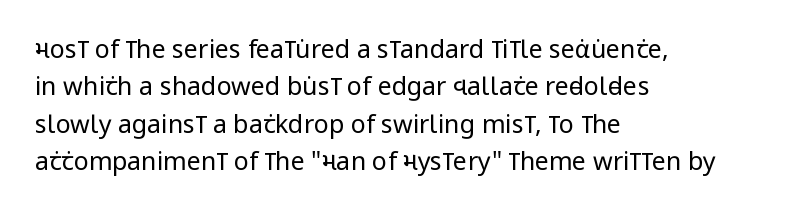
Q: Is the text bold? A: No.
Q: Is the text italic (slanted)? A: No, it is upright.
Q: Is the text underlined? A: No.
Q: How is the paragraph aligned? A: Left-aligned.
Q: Is the spacing between letters normal or unusually wide? A: Normal.
Q: Is the spacing between lines tight, normal or loose? A: Normal.
